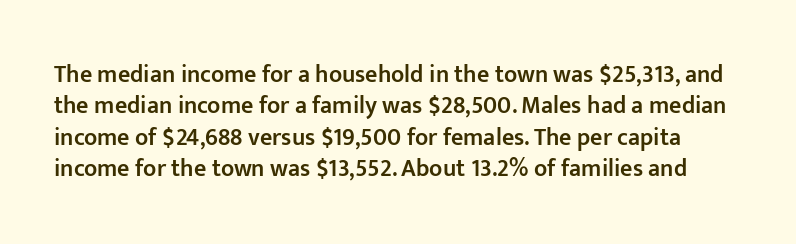
{"italic": "no", "bold": "semi", "underline": "no", "line_spacing": "normal", "line_spacing_ratio": 1.31, "letter_spacing": "normal", "letter_spacing_em": 0.0, "glyph_px": 24}
